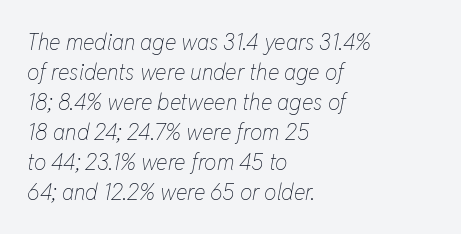
Q: Is the text bold? A: No.
Q: Is the text italic (slanted)? A: Yes, it leans right by about 11 degrees.
Q: Is the text underlined? A: No.
Q: How is the paragraph aligned? A: Left-aligned.
Q: Is the spacing between letters normal or unusually wide? A: Normal.
Q: Is the spacing between lines tight, normal or loose? A: Normal.
